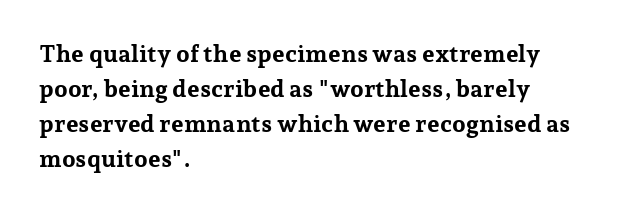
Q: Is the text bold? A: Yes.
Q: Is the text italic (slanted)? A: No, it is upright.
Q: Is the text underlined? A: No.
Q: How is the paragraph aligned? A: Left-aligned.
Q: Is the spacing between letters normal or unusually wide? A: Normal.
Q: Is the spacing between lines tight, normal or loose? A: Normal.
